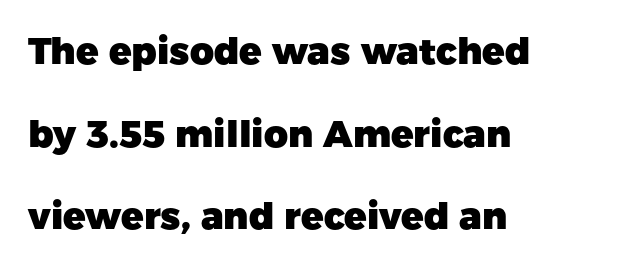
Q: Is the text bold? A: Yes.
Q: Is the text italic (slanted)? A: No, it is upright.
Q: Is the typeface a serif or a sans-serif typeface? A: Sans-serif.
Q: Is the text underlined? A: No.
Q: How is the paragraph aligned? A: Left-aligned.
Q: Is the spacing between letters normal or unusually wide? A: Normal.
Q: Is the spacing between lines tight, normal or loose? A: Loose.
Q: Width (condensed, normal, or wide)? A: Normal.
Q: Stroke contrast? A: Low.
Q: x-height? A: Medium.
Q: Monospaced? A: No.
